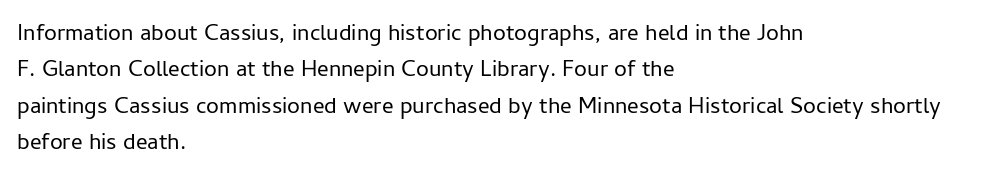
{"italic": "no", "bold": "no", "underline": "no", "align": "left", "line_spacing": "normal", "line_spacing_ratio": 1.58, "letter_spacing": "normal", "letter_spacing_em": 0.0, "glyph_px": 23}
